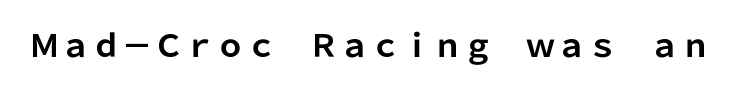
You could call the tracking neutral — neither tight nor loose. Stroke terminals: plain, sans-serif. The passage shown is typed in a proportional face where columns would drift. Italic: no, the glyphs are upright roman. Heft: maximum for text — a bold.
